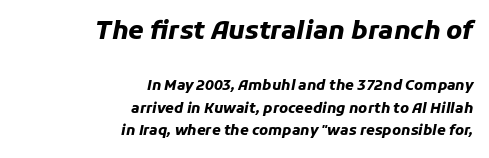
{"italic": "yes", "lean": "right", "slant_degrees": 11, "bold": "yes", "underline": "no", "align": "right", "line_spacing": "normal", "line_spacing_ratio": 1.63, "letter_spacing": "normal", "letter_spacing_em": 0.0, "larger_block": "first", "size_ratio": 1.79, "glyph_px": 25}
